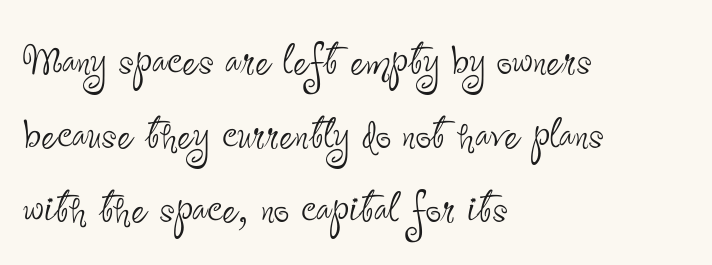
{"serif": "no", "bold": "no", "weight": "thin", "width": "condensed", "stroke_contrast": "low", "x_height": "small", "monospaced": "no", "underline": "no", "align": "left", "line_spacing": "normal", "line_spacing_ratio": 1.35, "letter_spacing": "normal", "letter_spacing_em": 0.0, "glyph_px": 55}
